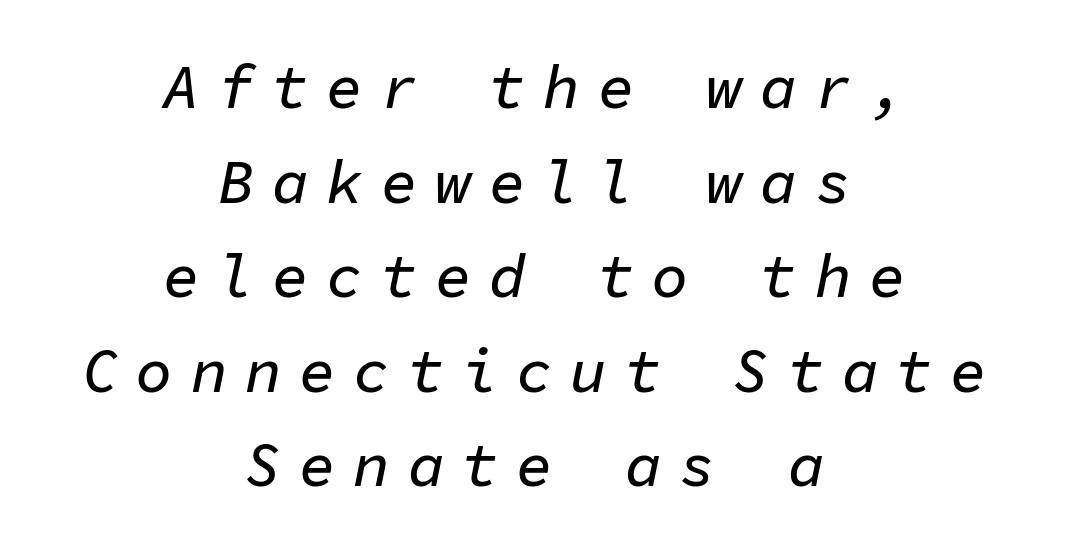
{"italic": "yes", "lean": "right", "slant_degrees": 11, "width": "normal", "stroke_contrast": "low", "x_height": "medium", "monospaced": "yes", "underline": "no", "align": "center", "line_spacing": "normal", "line_spacing_ratio": 1.55, "letter_spacing": "wide", "letter_spacing_em": 0.29, "glyph_px": 61}
